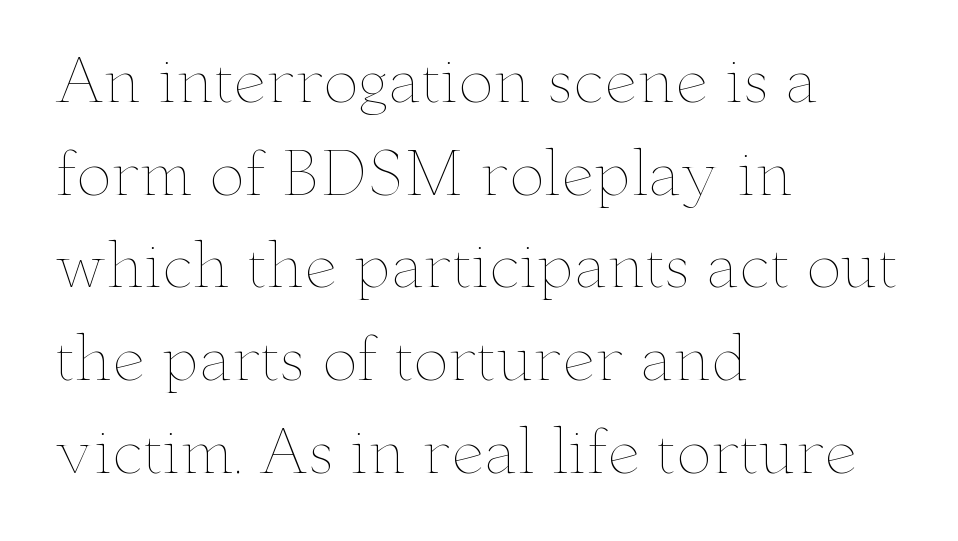
Q: Is the text bold? A: No.
Q: Is the text italic (slanted)? A: No, it is upright.
Q: Is the text underlined? A: No.
Q: How is the paragraph aligned? A: Left-aligned.
Q: Is the spacing between letters normal or unusually wide? A: Normal.
Q: Is the spacing between lines tight, normal or loose? A: Normal.
Q: Width (condensed, normal, or wide)? A: Wide.
Q: Stroke contrast? A: Low.
Q: x-height? A: Small.
Q: Monospaced? A: No.
